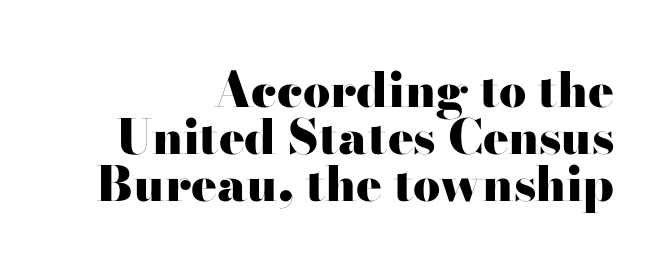
The image shows 48 px heavy, wide serif type, upright; set right-aligned, tight line spacing (0.98x), normal letter spacing, not underlined; high stroke contrast and a small x-height.
